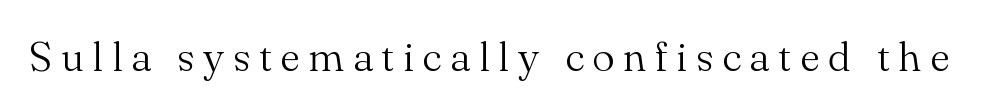
Is this a fixed-width face? No — the glyphs have proportional, varying widths. Underlining? Definitely not there. The tracking jumps out immediately: characters are airy and widely separated. The weight would be labelled regular, book, light, or lighter still. Old-style or modern, the face here clearly has serifs.
